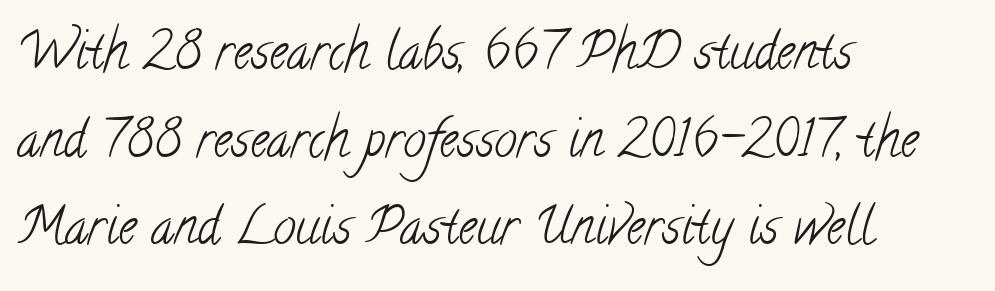
A clean baseline with only descenders dipping below it. Serifs: yes, visible at the terminals of the letterforms. Compared with a typical body face, this is equally light or lighter still. In terms of letterspacing, this is plain default setting. The letters advance in unequal steps, a hallmark of proportional type.
